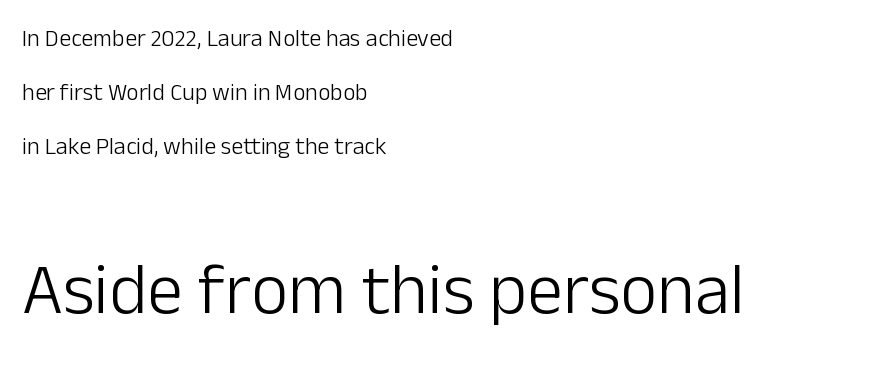
Q: Is the text bold? A: No.
Q: Is the text italic (slanted)? A: No, it is upright.
Q: Is the typeface a serif or a sans-serif typeface? A: Sans-serif.
Q: Is the text underlined? A: No.
Q: How is the paragraph aligned? A: Left-aligned.
Q: Is the spacing between letters normal or unusually wide? A: Normal.
Q: Is the spacing between lines tight, normal or loose? A: Loose.
Q: Which block of text is set in a larger size, the first (top) or the second (bottom)? A: The second (bottom) one.
Q: Width (condensed, normal, or wide)? A: Normal.
Q: Stroke contrast? A: Low.
Q: x-height? A: Medium.
Q: Monospaced? A: No.
